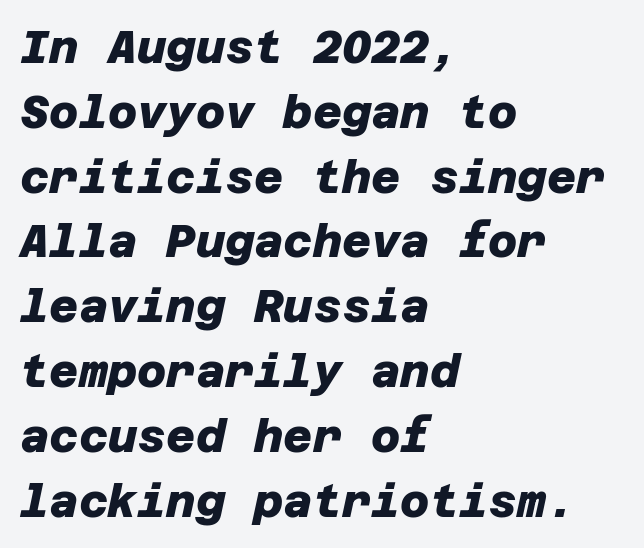
{"serif": "no", "bold": "yes", "weight": "heavy", "width": "normal", "stroke_contrast": "low", "x_height": "large", "underline": "no", "align": "left", "line_spacing": "normal", "line_spacing_ratio": 1.44, "letter_spacing": "normal", "letter_spacing_em": 0.0, "glyph_px": 45}
